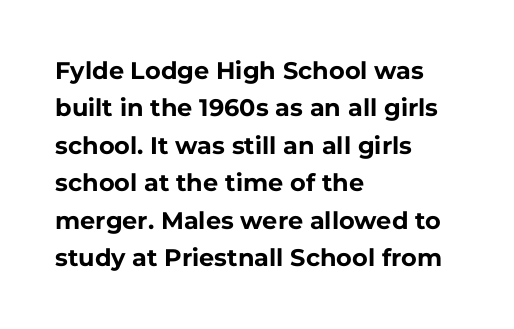
{"italic": "no", "bold": "yes", "underline": "no", "align": "left", "line_spacing": "normal", "line_spacing_ratio": 1.56, "letter_spacing": "normal", "letter_spacing_em": 0.0, "glyph_px": 24}
